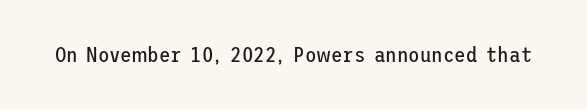
The image shows 21 px text type, upright; set normal letter spacing, not underlined.
